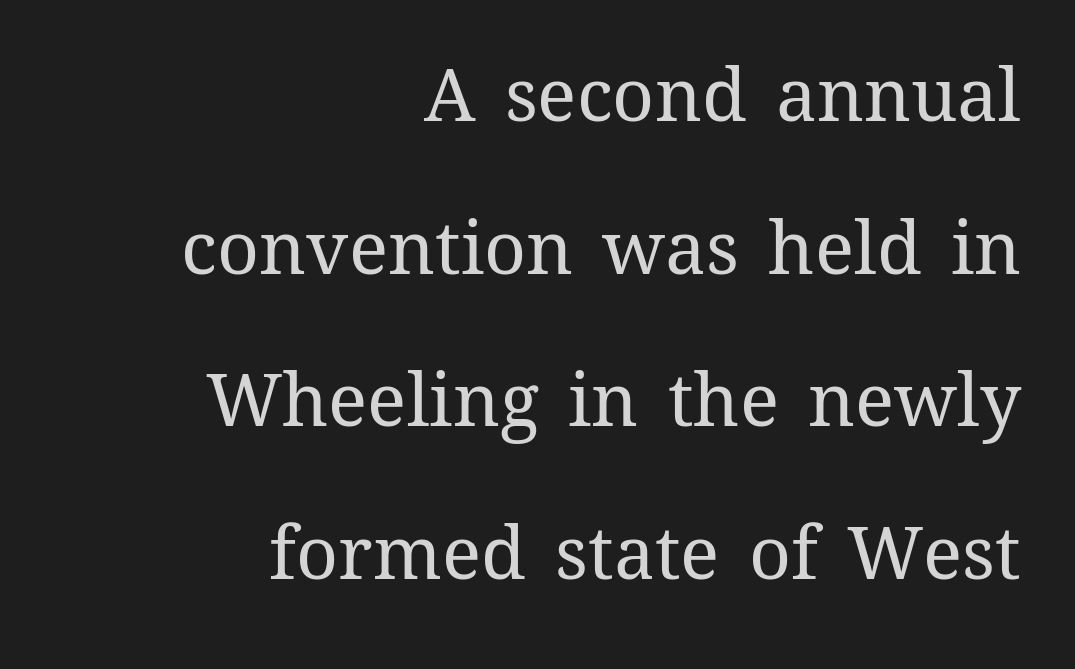
Letters rest on an invisible, unmarked baseline. Every row of glyphs terminates at an identical x-position on the right. Is this a fixed-width face? No — the glyphs have proportional, varying widths. You could fit nearly another row in the gap between these rows. The typeface has the unassuming heft of standard copy or less. The type sits square on the baseline with zero lean.
